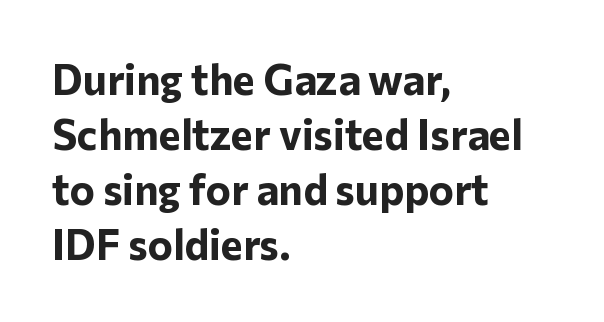
The image shows 42 px bold sans-serif type, upright; set left-aligned, normal line spacing (1.31x), normal letter spacing, not underlined; low stroke contrast and a medium x-height.
